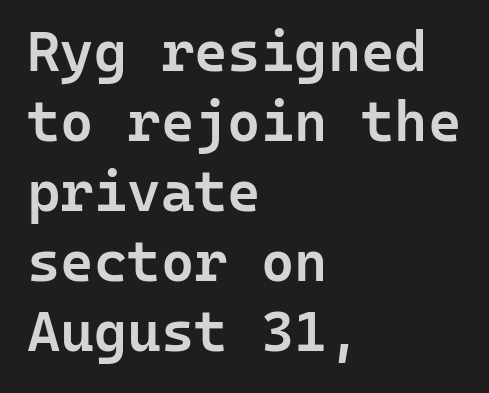
Observe the ordinary spacing: letters are neighbours, not strangers. No feet cap the strokes, marking this as sans-serif type. Line starts are locked; line ends wander. Does the weight exceed regular? Yes, but only to semibold. These lines are rendered in a fixed-pitch font.
